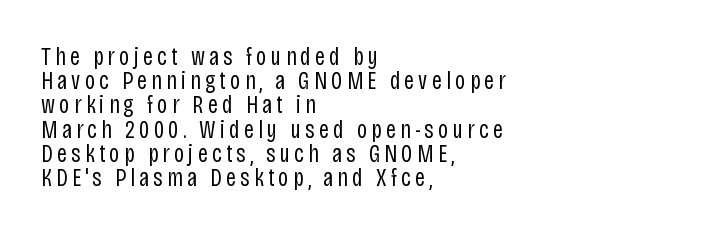
Check the space under the baseline: it is left empty. Stem width sits at or under what a default text font uses. In terms of posture, this sample is upright. The rendering anchors every line to the left-hand side.
